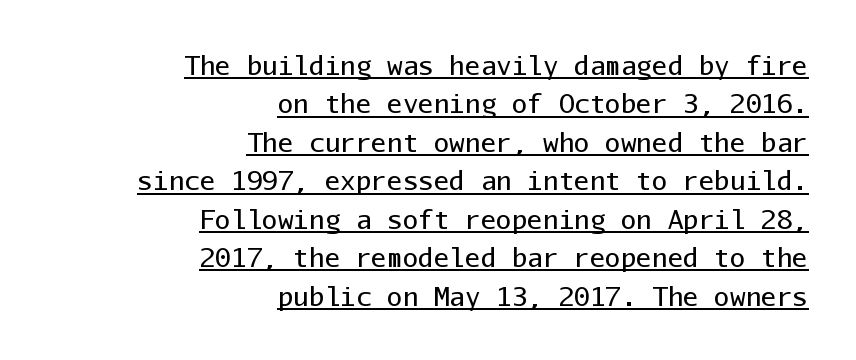
The leading is moderate, giving the passage an even texture. Caption: standard tracking, unaltered. This rendering features underlined lettering. Right-aligned paragraph, ragged on the left. The strokes are not fattened; the text isn't bold.
